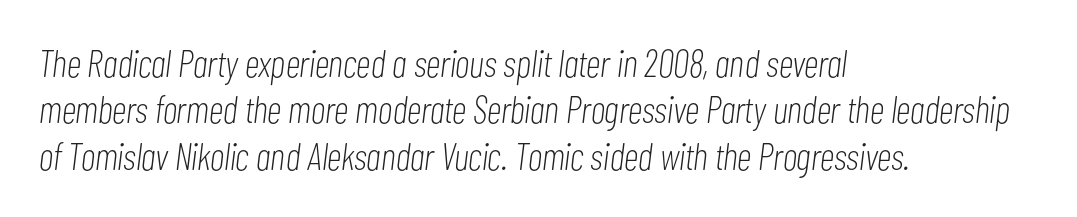
The image shows 38 px light, condensed type, italic (leaning right); set left-aligned, line spacing 1.22x, normal letter spacing, not underlined; low stroke contrast and a medium x-height.
